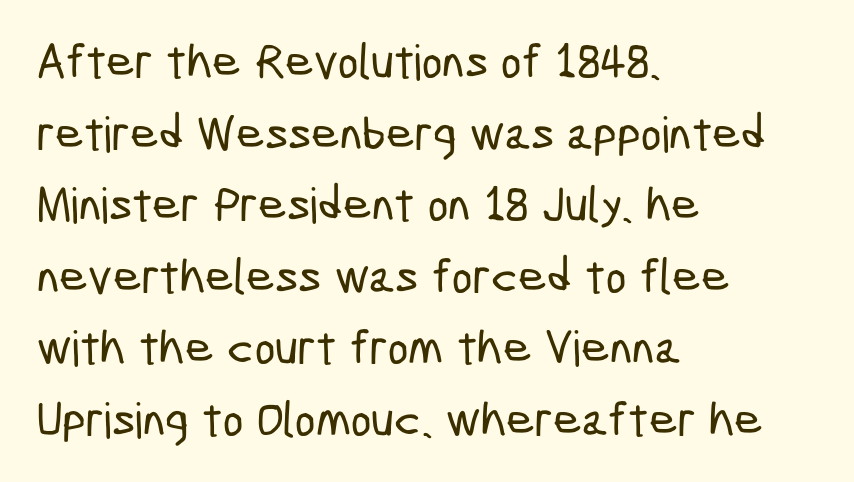
Q: Is the typeface a serif or a sans-serif typeface? A: Sans-serif.
Q: Is the text underlined? A: No.
Q: How is the paragraph aligned? A: Left-aligned.
Q: Is the spacing between letters normal or unusually wide? A: Normal.
Q: Is the spacing between lines tight, normal or loose? A: Normal.
Q: Width (condensed, normal, or wide)? A: Condensed.
Q: Stroke contrast? A: Low.
Q: x-height? A: Medium.
Q: Monospaced? A: No.
